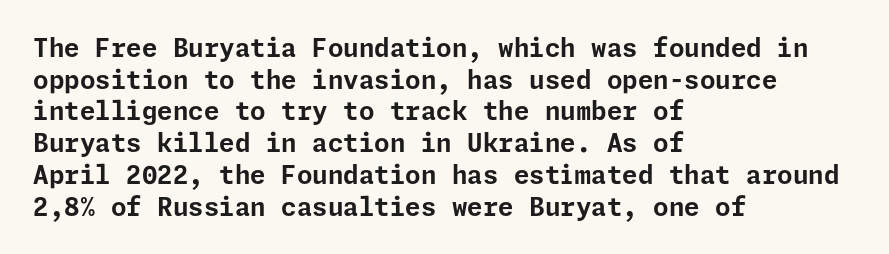
{"italic": "no", "bold": "yes", "underline": "no", "align": "left", "line_spacing": "normal", "line_spacing_ratio": 1.27, "letter_spacing": "normal", "letter_spacing_em": 0.0, "glyph_px": 25}
